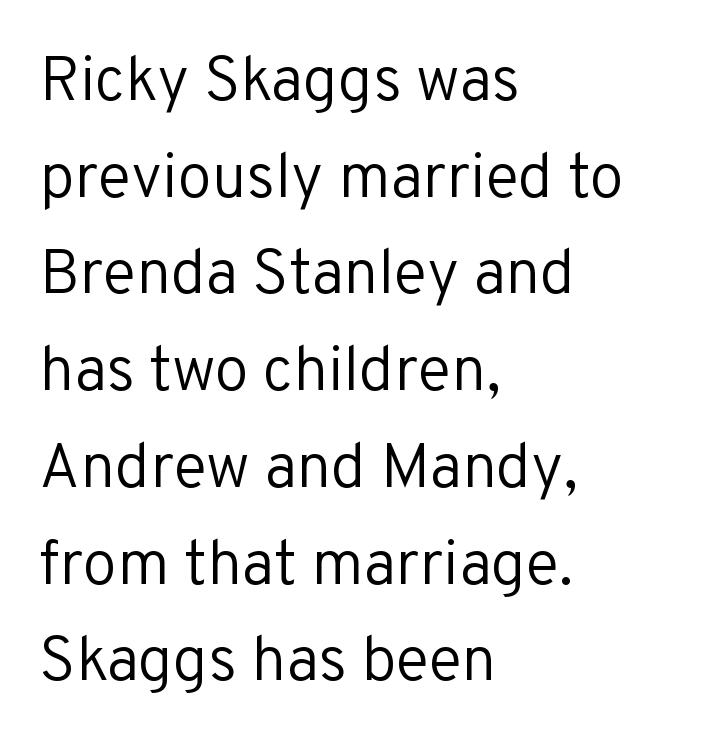
Serifs: no, the terminals of the letterforms are clean. Just letters on the line, the space beneath them empty. How would I describe the line gaps? Plain and ordinary. The weight would be labelled regular, book, light, or lighter still. You could not count columns in this text — the font is proportionally spaced. Each word holds together tightly as a unit, with standard inter-letter gaps.
